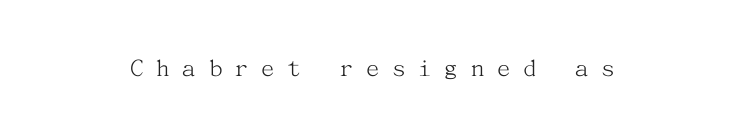
Q: Is the text bold? A: No.
Q: Is the text italic (slanted)? A: No, it is upright.
Q: Is the text underlined? A: No.
Q: How is the paragraph aligned? A: Centered.
Q: Is the spacing between letters normal or unusually wide? A: Unusually wide.
